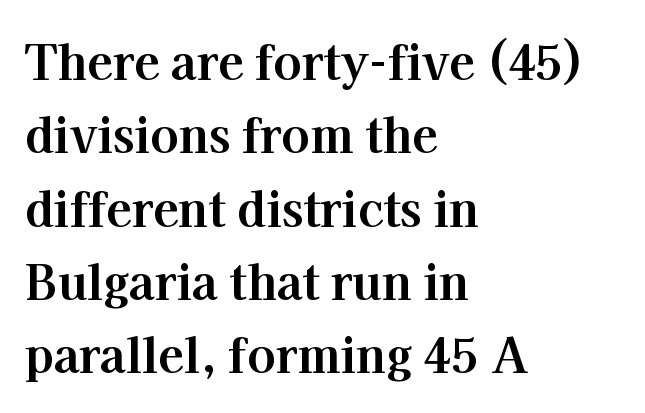
Q: Is the text bold? A: Yes.
Q: Is the text italic (slanted)? A: No, it is upright.
Q: Is the typeface a serif or a sans-serif typeface? A: Serif.
Q: Is the text underlined? A: No.
Q: How is the paragraph aligned? A: Left-aligned.
Q: Is the spacing between letters normal or unusually wide? A: Normal.
Q: Is the spacing between lines tight, normal or loose? A: Normal.
Q: Width (condensed, normal, or wide)? A: Normal.
Q: Stroke contrast? A: High.
Q: x-height? A: Medium.
Q: Monospaced? A: No.
